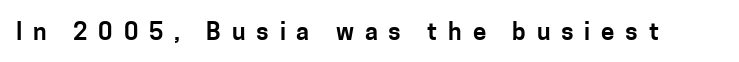
Honestly, there is no underline to notice here at all. Italic: no, the glyphs are upright roman. The gaps between neighbouring characters are conspicuously large.
